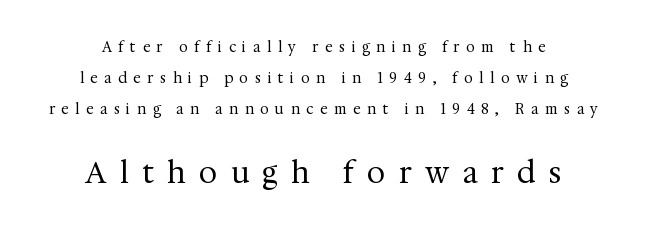
Q: Is the text bold? A: No.
Q: Is the text italic (slanted)? A: No, it is upright.
Q: Is the typeface a serif or a sans-serif typeface? A: Serif.
Q: Is the text underlined? A: No.
Q: How is the paragraph aligned? A: Centered.
Q: Is the spacing between letters normal or unusually wide? A: Unusually wide.
Q: Is the spacing between lines tight, normal or loose? A: Loose.
Q: Which block of text is set in a larger size, the first (top) or the second (bottom)? A: The second (bottom) one.
Q: Width (condensed, normal, or wide)? A: Normal.
Q: Stroke contrast? A: Medium.
Q: x-height? A: Medium.
Q: Monospaced? A: No.
